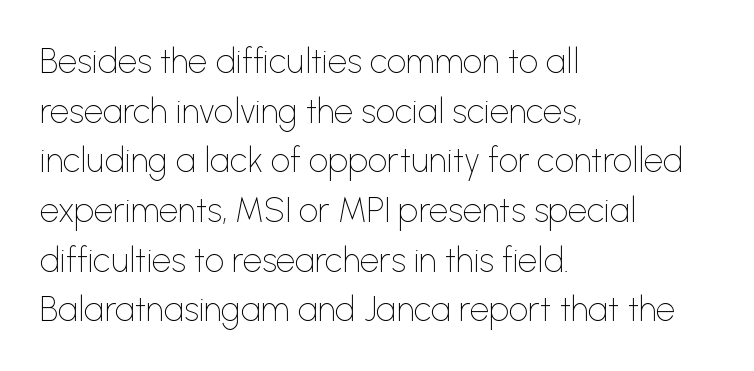
{"serif": "no", "italic": "no", "bold": "no", "weight": "thin", "width": "normal", "stroke_contrast": "low", "x_height": "medium", "monospaced": "no", "underline": "no", "align": "left", "line_spacing": "normal", "line_spacing_ratio": 1.46, "letter_spacing": "normal", "letter_spacing_em": 0.0, "glyph_px": 34}
